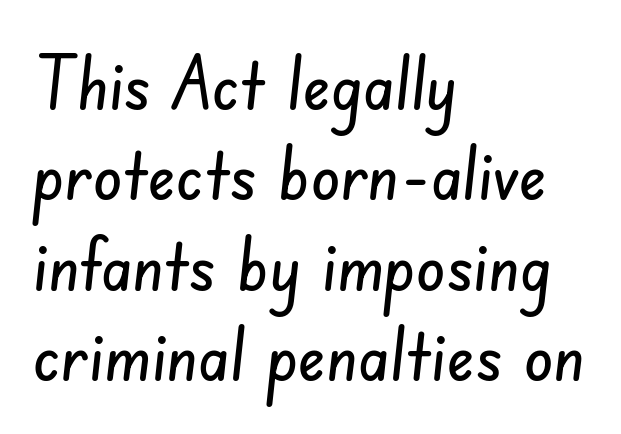
The words here are not underlined. Serifs: no, the terminals of the letterforms are clean. Does extra space separate the letters? No, they use regular spacing. The text block is weighted toward the left margin, trailing off unevenly rightward.
